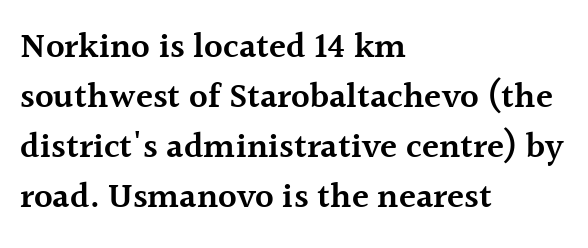
{"serif": "yes", "italic": "no", "bold": "semi", "weight": "semibold", "width": "normal", "x_height": "medium", "monospaced": "no", "underline": "no", "align": "left", "line_spacing": "normal", "line_spacing_ratio": 1.43, "letter_spacing": "normal", "letter_spacing_em": 0.0, "glyph_px": 35}
